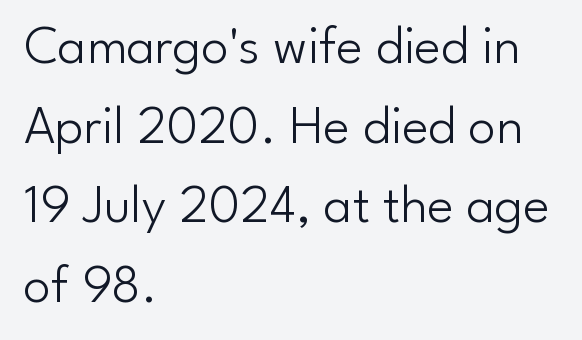
Q: Is the text bold? A: No.
Q: Is the text italic (slanted)? A: No, it is upright.
Q: Is the typeface a serif or a sans-serif typeface? A: Sans-serif.
Q: Is the text underlined? A: No.
Q: How is the paragraph aligned? A: Left-aligned.
Q: Is the spacing between letters normal or unusually wide? A: Normal.
Q: Is the spacing between lines tight, normal or loose? A: Normal.
Q: Width (condensed, normal, or wide)? A: Normal.
Q: Stroke contrast? A: Low.
Q: x-height? A: Small.
Q: Monospaced? A: No.
